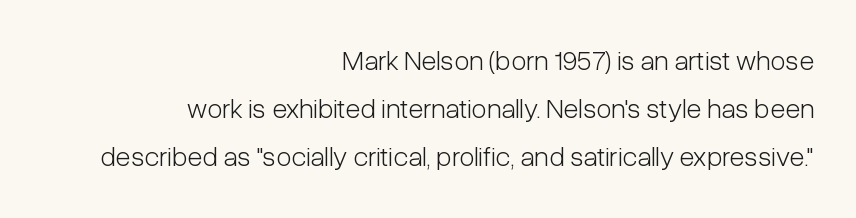
{"serif": "no", "italic": "no", "bold": "no", "weight": "light", "width": "condensed", "stroke_contrast": "low", "x_height": "medium", "monospaced": "no", "underline": "no", "align": "right", "line_spacing_ratio": 1.71, "letter_spacing": "normal", "letter_spacing_em": 0.0, "glyph_px": 28}
